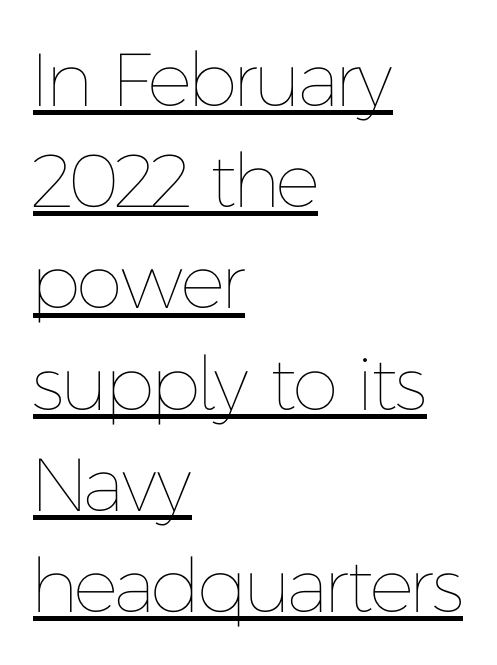
{"italic": "no", "bold": "no", "weight": "thin", "width": "normal", "stroke_contrast": "low", "x_height": "medium", "monospaced": "no", "underline": "yes", "align": "left", "line_spacing": "normal", "line_spacing_ratio": 1.35, "letter_spacing": "normal", "letter_spacing_em": 0.0, "glyph_px": 75}
